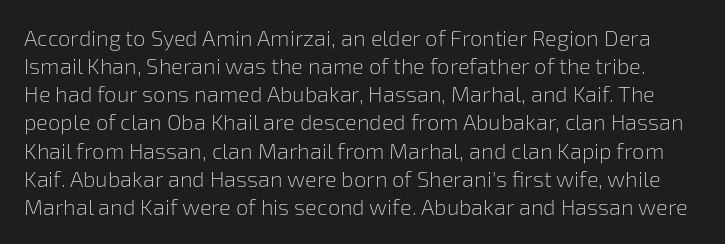
The image shows 22 px text type, upright; set normal line spacing (1.28x), normal letter spacing, not underlined.
